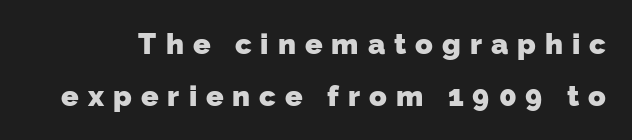
The image shows 29 px heavy sans-serif type; set line spacing 1.8x, unusually wide letter spacing (+0.31 em), not underlined; low stroke contrast and a medium x-height.
